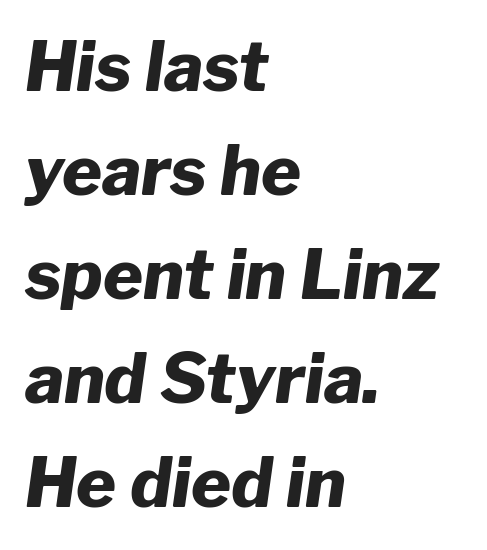
{"italic": "yes", "lean": "right", "slant_degrees": 8, "bold": "yes", "weight": "heavy", "width": "normal", "stroke_contrast": "low", "x_height": "medium", "monospaced": "no", "underline": "no", "align": "left", "line_spacing": "normal", "line_spacing_ratio": 1.53, "letter_spacing": "normal", "letter_spacing_em": 0.0, "glyph_px": 68}
